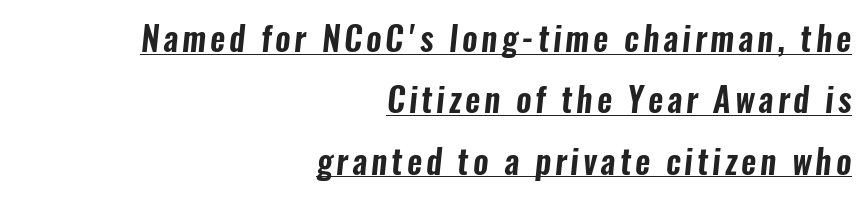
Q: Is the typeface a serif or a sans-serif typeface? A: Sans-serif.
Q: Is the text underlined? A: Yes.
Q: How is the paragraph aligned? A: Right-aligned.
Q: Width (condensed, normal, or wide)? A: Condensed.
Q: Stroke contrast? A: Low.
Q: x-height? A: Medium.
Q: Monospaced? A: No.
